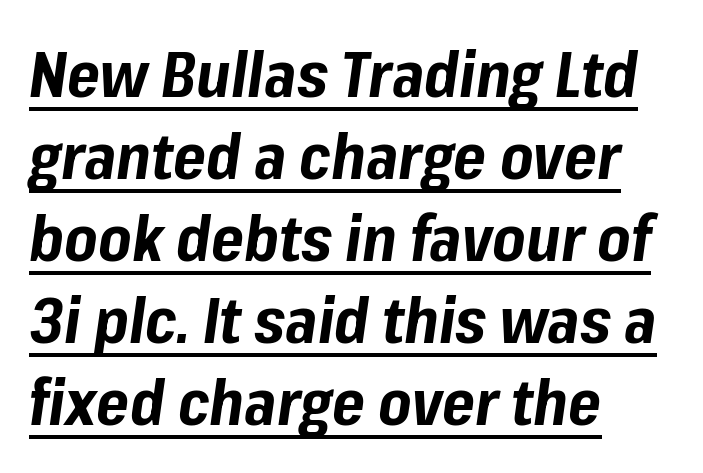
{"italic": "yes", "lean": "right", "slant_degrees": 8, "bold": "yes", "weight": "bold", "width": "normal", "stroke_contrast": "low", "x_height": "medium", "monospaced": "no", "underline": "yes", "align": "left", "line_spacing": "normal", "line_spacing_ratio": 1.3, "letter_spacing": "normal", "letter_spacing_em": 0.0, "glyph_px": 63}
